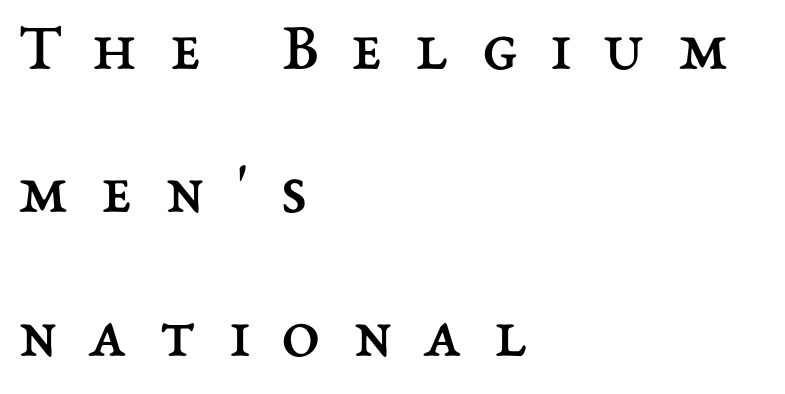
{"italic": "no", "bold": "no", "weight": "regular", "width": "normal", "stroke_contrast": "medium", "x_height": "medium", "monospaced": "no", "underline": "no", "align": "left", "line_spacing": "loose", "line_spacing_ratio": 2.05, "letter_spacing": "wide", "letter_spacing_em": 0.47, "glyph_px": 70}
